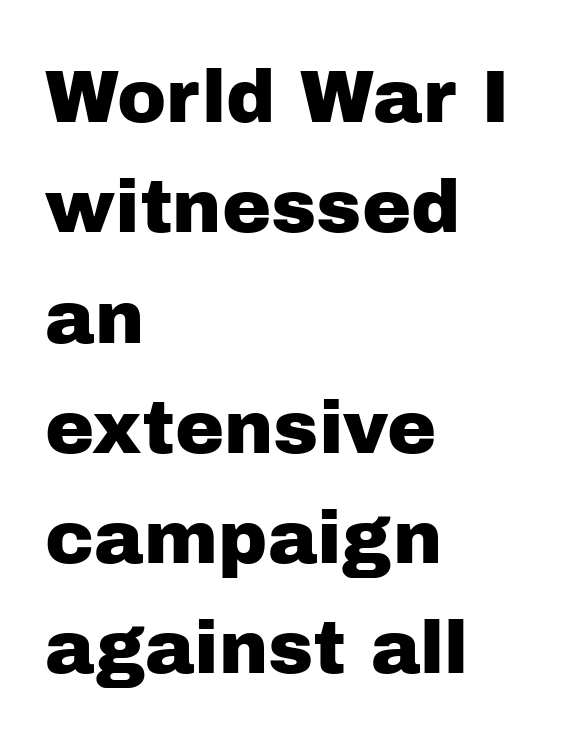
{"serif": "no", "italic": "no", "width": "normal", "stroke_contrast": "low", "x_height": "medium", "monospaced": "no", "underline": "no", "align": "left", "line_spacing": "normal", "line_spacing_ratio": 1.49, "letter_spacing": "normal", "letter_spacing_em": 0.0, "glyph_px": 74}
